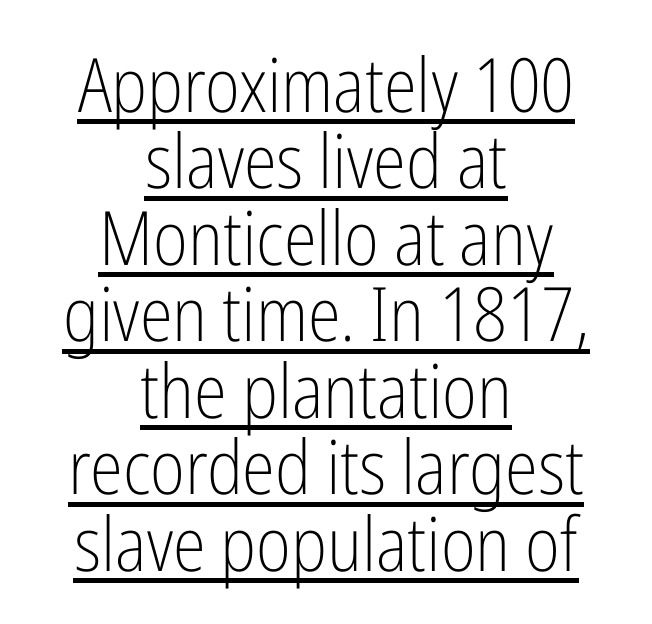
Does extra space separate the letters? No, they use regular spacing. Glance below the letters and you will spot a drawn line. These lines are composed in type without serifs. The whitespace from short lines is split evenly between both sides.
